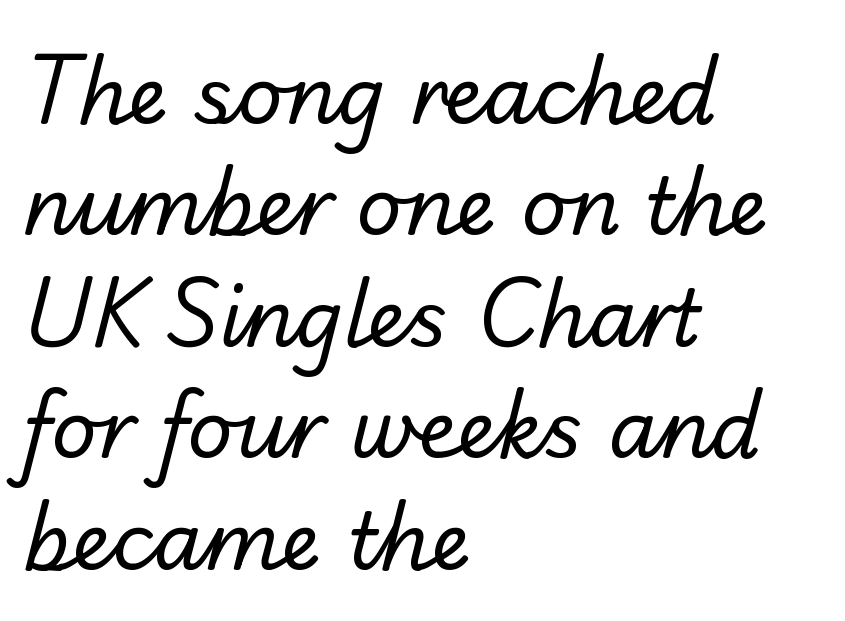
{"serif": "no", "bold": "no", "weight": "regular", "width": "normal", "stroke_contrast": "low", "x_height": "small", "monospaced": "no", "underline": "no", "align": "left", "line_spacing": "normal", "line_spacing_ratio": 1.41, "letter_spacing": "normal", "letter_spacing_em": 0.0, "glyph_px": 79}
